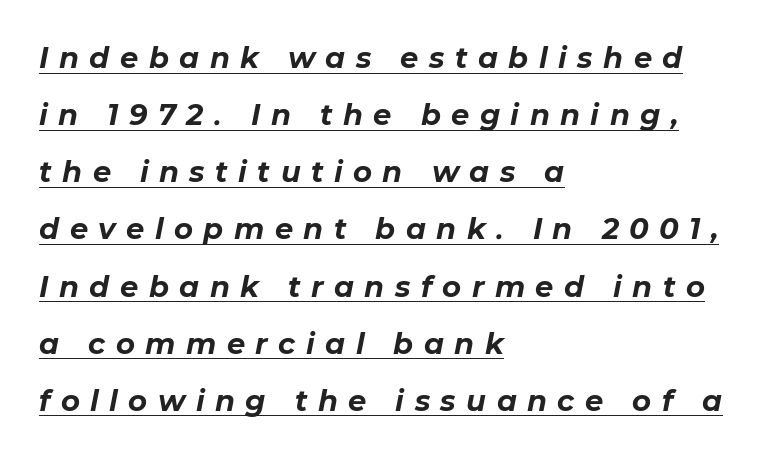
The characters look thick and weighty, a clear bold. Substantial extra tracking has been applied to these lines. Does the copy run flush right? No — it runs flush left. Baseline-to-baseline distance is far greater than the letter height. The passage shown is underscored from start to finish.
